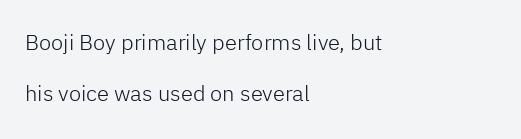
{"italic": "no", "bold": "no", "underline": "no", "align": "left", "line_spacing": "loose", "line_spacing_ratio": 2.34, "letter_spacing": "normal", "letter_spacing_em": 0.0, "glyph_px": 22}
